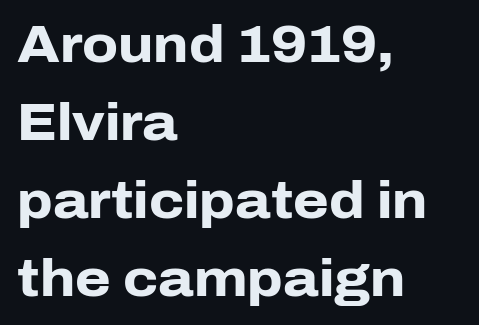
Q: Is the text bold? A: Yes.
Q: Is the text italic (slanted)? A: No, it is upright.
Q: Is the typeface a serif or a sans-serif typeface? A: Sans-serif.
Q: Is the text underlined? A: No.
Q: How is the paragraph aligned? A: Left-aligned.
Q: Is the spacing between letters normal or unusually wide? A: Normal.
Q: Is the spacing between lines tight, normal or loose? A: Normal.
Q: Width (condensed, normal, or wide)? A: Normal.
Q: Stroke contrast? A: Low.
Q: x-height? A: Medium.
Q: Monospaced? A: No.
